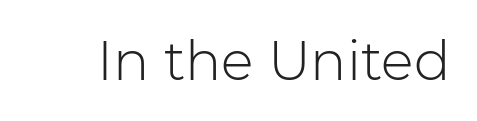
Q: Is the text bold? A: No.
Q: Is the text italic (slanted)? A: No, it is upright.
Q: Is the typeface a serif or a sans-serif typeface? A: Sans-serif.
Q: Is the text underlined? A: No.
Q: Is the spacing between letters normal or unusually wide? A: Normal.
Q: Width (condensed, normal, or wide)? A: Normal.
Q: Stroke contrast? A: Low.
Q: x-height? A: Medium.
Q: Monospaced? A: No.
